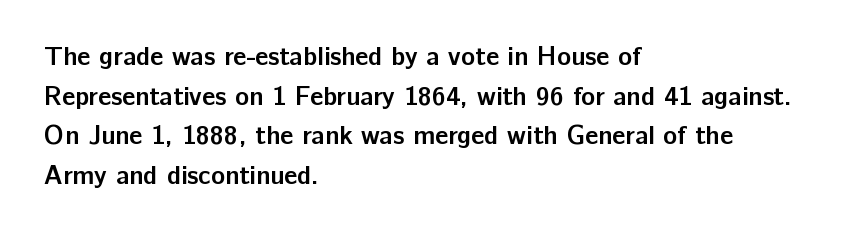
Q: Is the text bold? A: Yes.
Q: Is the text italic (slanted)? A: No, it is upright.
Q: Is the text underlined? A: No.
Q: How is the paragraph aligned? A: Left-aligned.
Q: Is the spacing between letters normal or unusually wide? A: Normal.
Q: Is the spacing between lines tight, normal or loose? A: Normal.
